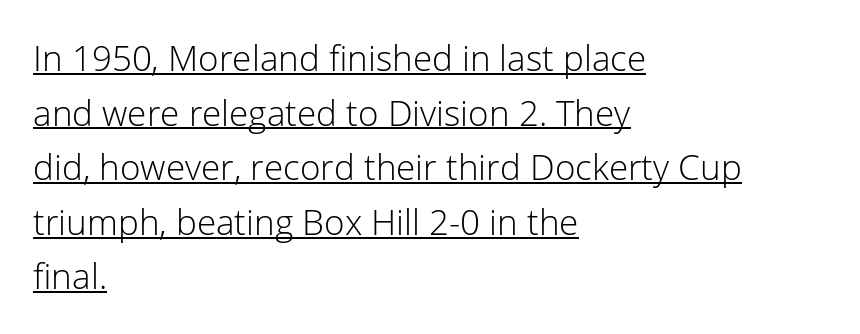
To sum up the face: it is a sans, with no serifs. Is the block centered? No — it sits flush against the left margin. Upright lettering throughout. Normally led — the rows are evenly, conventionally spaced. Here the glyphs are tracked normally, forming tight word shapes. These glyphs show unthickened strokes, regular width or finer.
